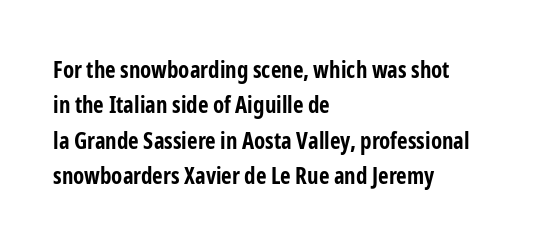
The image shows 23 px bold type, upright; set left-aligned, normal line spacing (1.54x), normal letter spacing, not underlined.
